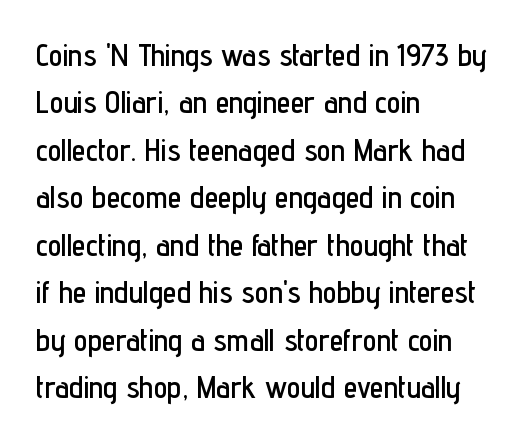
The image shows 31 px condensed sans-serif type, upright; set left-aligned, normal line spacing (1.53x), normal letter spacing, not underlined; low stroke contrast and a medium x-height.
